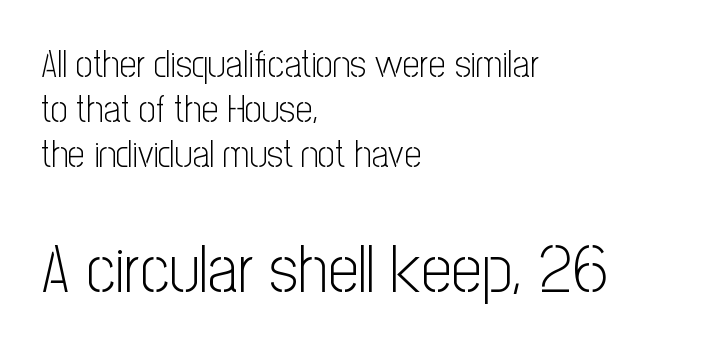
Alignment: flush left. Caption: face not bold, strokes unweighted. The letters stand upright; this is a roman face. Think of a printed novel: that variable character pitch is what you see here.
